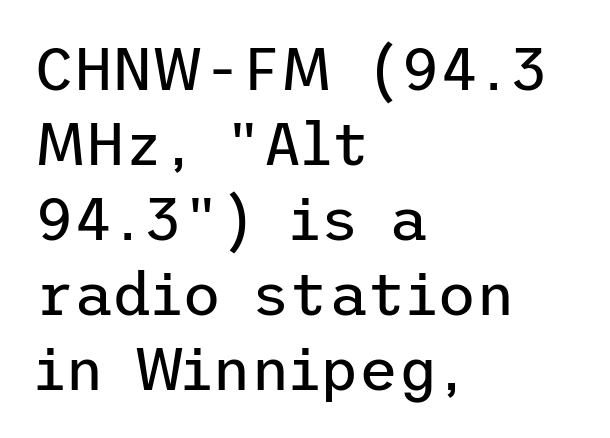
The image shows 60 px regular-weight sans-serif type, upright; set left-aligned, normal line spacing (1.25x), normal letter spacing, not underlined; low stroke contrast and a medium x-height.
